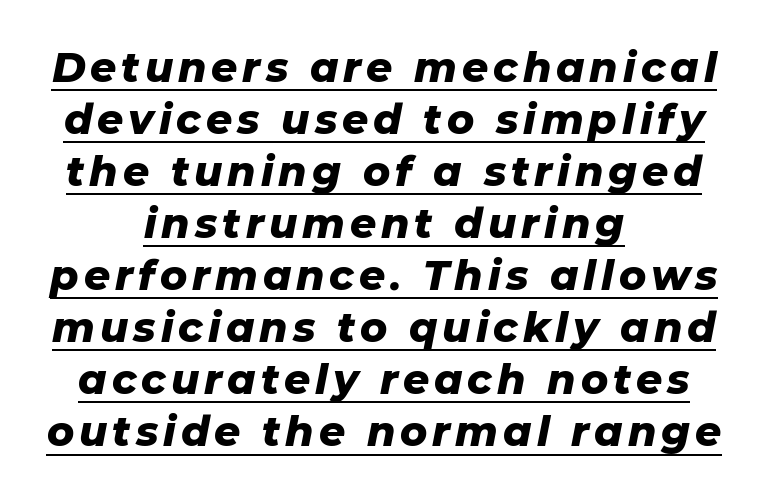
Q: Is the text bold? A: Yes.
Q: Is the text italic (slanted)? A: Yes, it leans right by about 11 degrees.
Q: Is the text underlined? A: Yes.
Q: How is the paragraph aligned? A: Centered.
Q: Is the spacing between lines tight, normal or loose? A: Normal.
Q: Width (condensed, normal, or wide)? A: Normal.
Q: Stroke contrast? A: Low.
Q: x-height? A: Medium.
Q: Monospaced? A: No.
